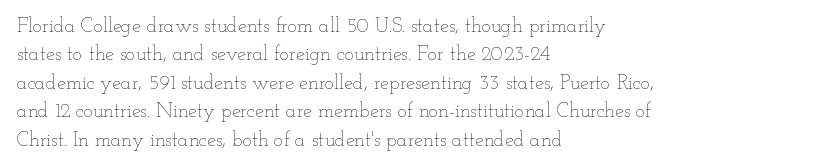
The image shows 20 px text type, upright; set left-aligned, normal line spacing (1.42x), normal letter spacing, not underlined.
